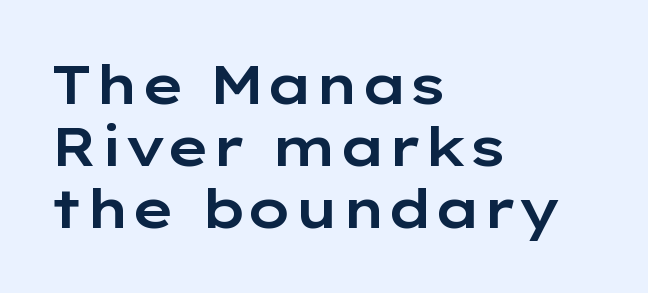
Q: Is the text italic (slanted)? A: No, it is upright.
Q: Is the typeface a serif or a sans-serif typeface? A: Sans-serif.
Q: Is the text underlined? A: No.
Q: How is the paragraph aligned? A: Left-aligned.
Q: Is the spacing between letters normal or unusually wide? A: Normal.
Q: Is the spacing between lines tight, normal or loose? A: Tight.
Q: Width (condensed, normal, or wide)? A: Wide.
Q: Stroke contrast? A: Low.
Q: x-height? A: Medium.
Q: Monospaced? A: No.
